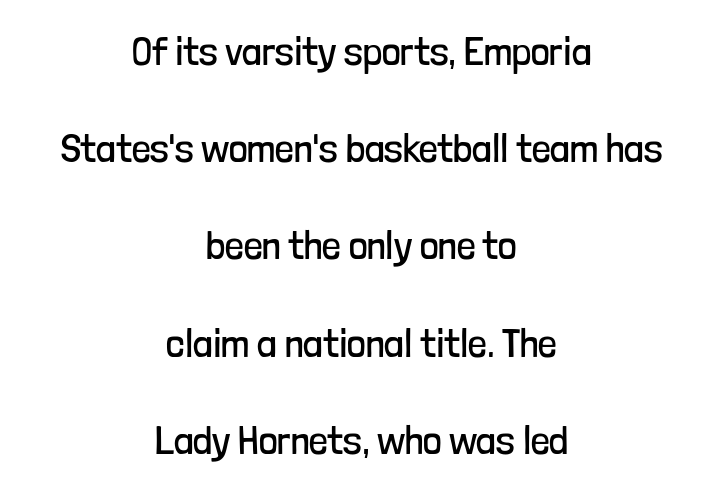
Horizontal alignment here is central, giving a formal, balanced look. No letter is thick-stroked: the sample isn't bold. If you drew a line through each stem, it would be perfectly vertical. How are the letters spaced? Ordinarily, with no added tracking.
